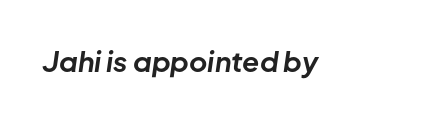
The image shows 28 px bold type, italic (leaning right); set normal letter spacing, not underlined; low stroke contrast and a medium x-height.
